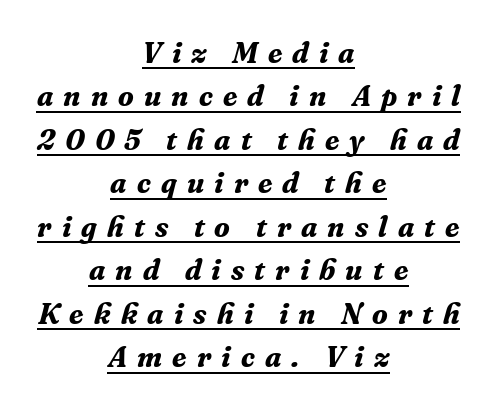
Here the designer chose a conventional face with non-uniform glyph widths. These characters rest on top of a visible drawn line. To sum up the face: it has serifs. The vertical gap from one line to the next is medium.
